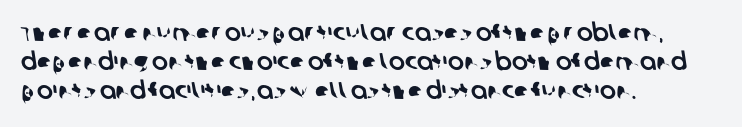
{"underline": "no", "align": "left", "line_spacing_ratio": 1.2, "letter_spacing": "normal", "letter_spacing_em": 0.0, "glyph_px": 24}
